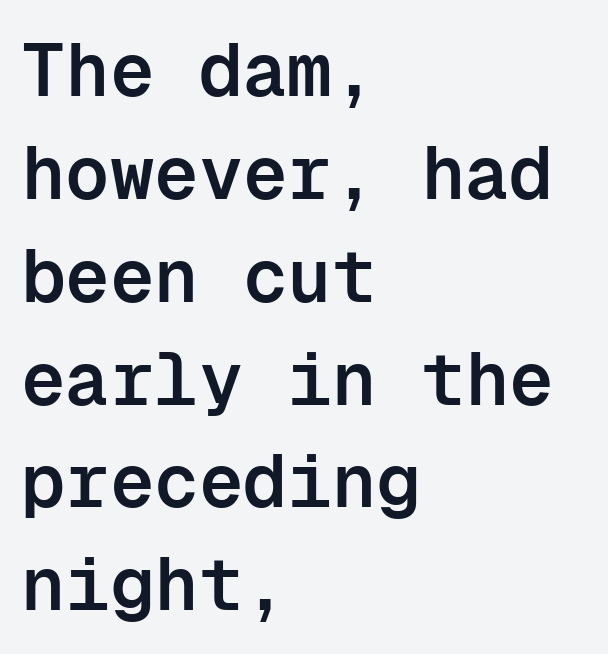
The vertical gap from one line to the next is medium. This sample has the even, mechanical cadence of fixed-width lettering. No word sits above an underline. The designer went with a sans here, leaving each stem footless. Standard letterfit; no display-style spreading of the glyphs.
